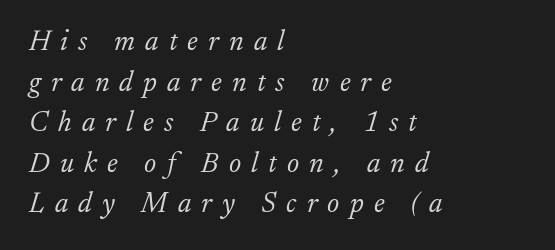
{"serif": "yes", "italic": "yes", "lean": "right", "slant_degrees": 17, "bold": "no", "weight": "light", "width": "normal", "stroke_contrast": "low", "x_height": "small", "monospaced": "no", "underline": "no", "align": "left", "line_spacing": "normal", "line_spacing_ratio": 1.45, "letter_spacing": "wide", "letter_spacing_em": 0.36, "glyph_px": 28}
